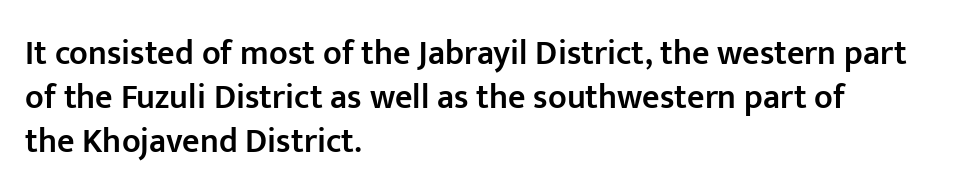
The image shows 34 px semibold sans-serif type, upright; set left-aligned, normal line spacing (1.29x), normal letter spacing, not underlined; low stroke contrast and a medium x-height.
